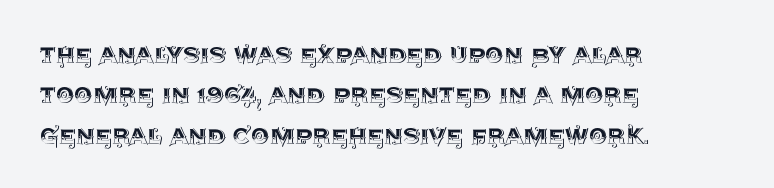
Q: Is the text italic (slanted)? A: No, it is upright.
Q: Is the text underlined? A: No.
Q: How is the paragraph aligned? A: Left-aligned.
Q: Is the spacing between letters normal or unusually wide? A: Normal.
Q: Is the spacing between lines tight, normal or loose? A: Normal.
Q: Width (condensed, normal, or wide)? A: Normal.
Q: x-height? A: Large.
Q: Monospaced? A: No.
